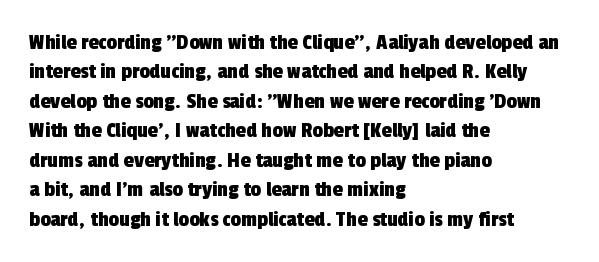
The baseline area is clear. In CSS terms this would be text-align: left. In terms of letterspacing, this is plain default setting. Interline gaps are of average width in this sample.
